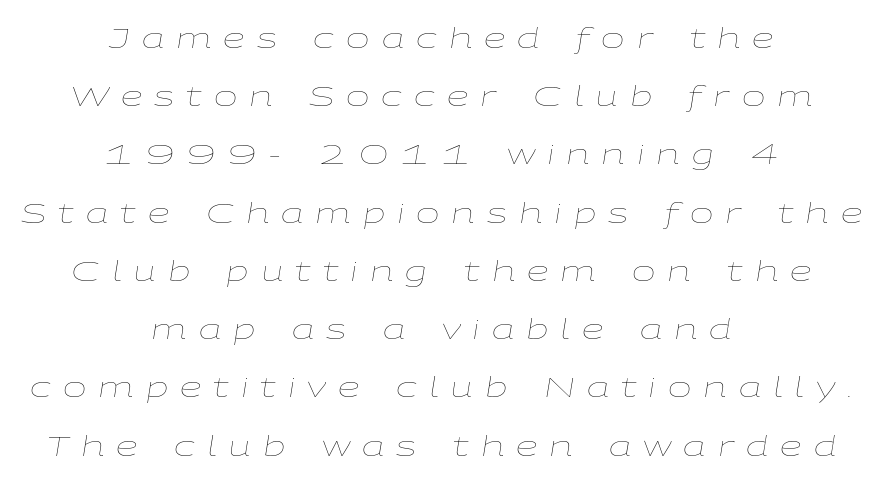
The space directly below the letters is spotless. Weight: regular or lighter. What's the leading like? Stretched, with rows far apart. Yep, that's italic — everything's leaning. Which margin do the lines hug? Neither — every line sits in the middle.
